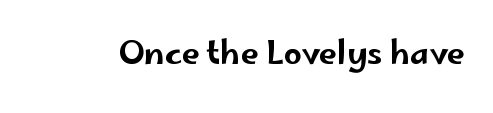
The image shows 32 px wide sans-serif type, upright; set normal letter spacing, not underlined; low stroke contrast and a small x-height.
